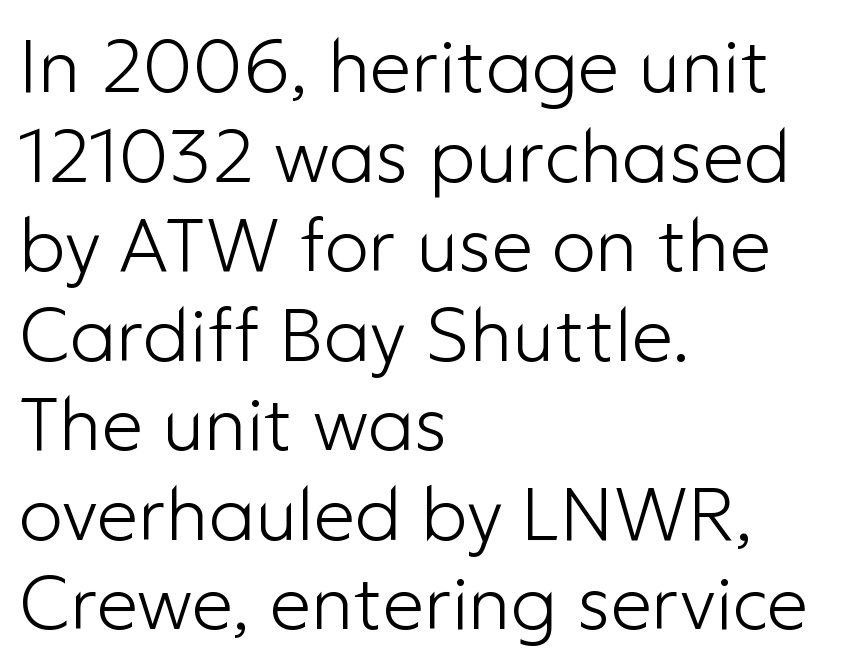
No feet cap the strokes, marking this as sans-serif type. Is the block centered? No — it sits flush against the left margin. The words here are not underlined. Letter spacing: default. Every character sits straight up, as roman type does.
